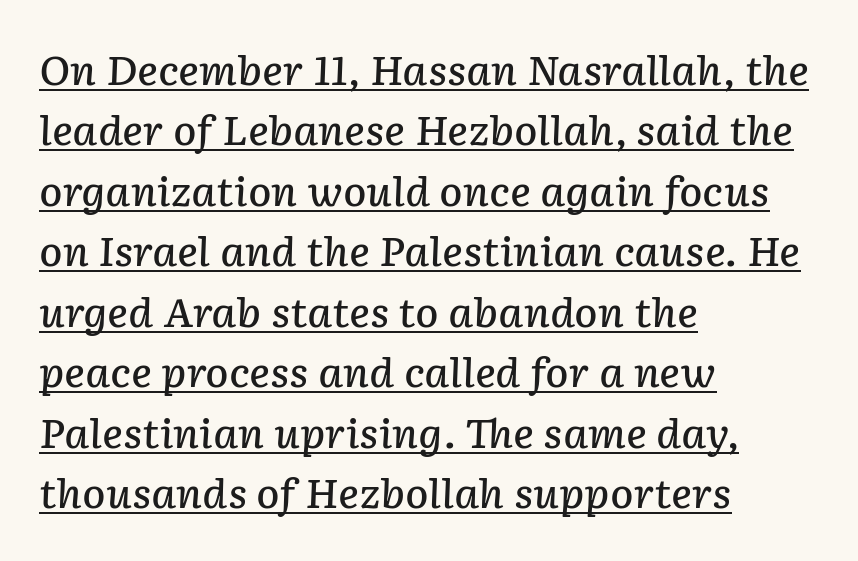
{"italic": "yes", "lean": "right", "slant_degrees": 2, "bold": "semi", "weight": "semibold", "width": "normal", "stroke_contrast": "low", "x_height": "medium", "monospaced": "no", "underline": "yes", "align": "left", "line_spacing": "normal", "line_spacing_ratio": 1.55, "letter_spacing": "normal", "letter_spacing_em": 0.0, "glyph_px": 39}
